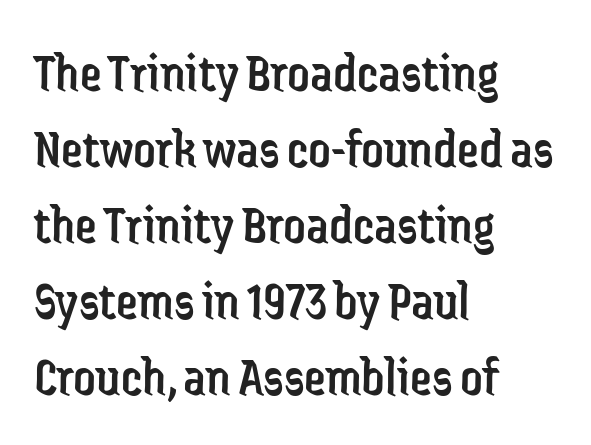
The image shows 55 px regular-weight, condensed sans-serif type, upright; set left-aligned, normal line spacing (1.38x), normal letter spacing, not underlined; low stroke contrast and a medium x-height.
